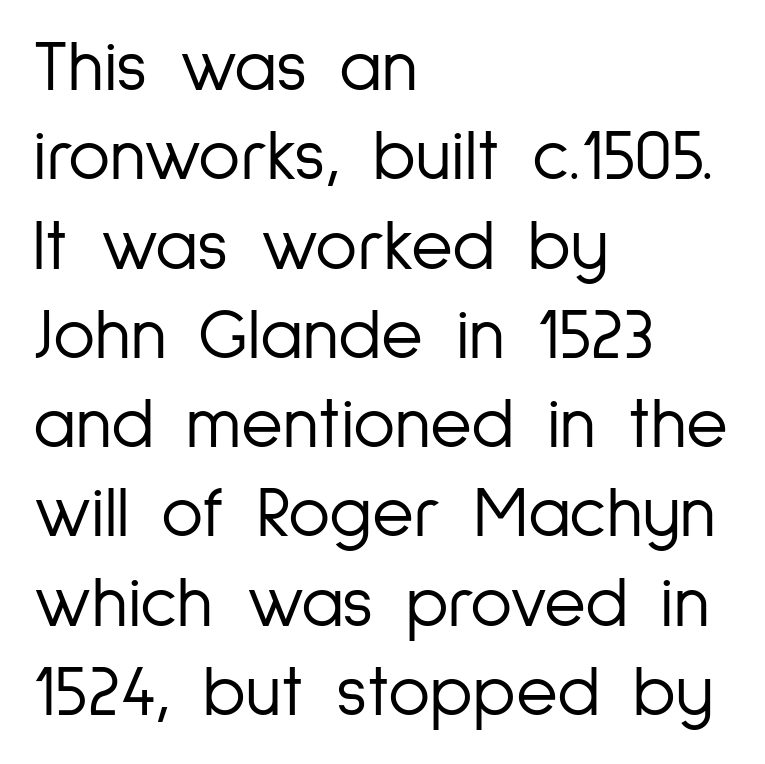
{"serif": "no", "italic": "no", "bold": "no", "weight": "light", "width": "condensed", "stroke_contrast": "low", "x_height": "medium", "monospaced": "no", "underline": "no", "align": "left", "line_spacing_ratio": 1.24, "letter_spacing": "normal", "letter_spacing_em": 0.0, "glyph_px": 72}
